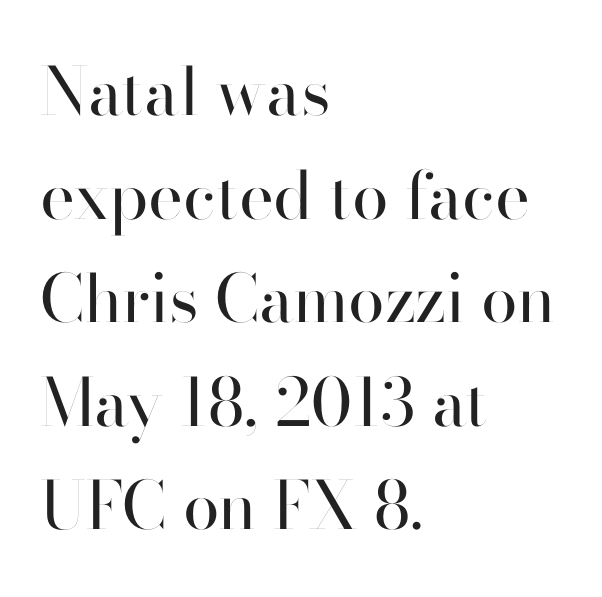
The image shows 66 px regular-weight sans-serif type, upright; set left-aligned, normal line spacing (1.57x), normal letter spacing, not underlined; high stroke contrast and a small x-height.
